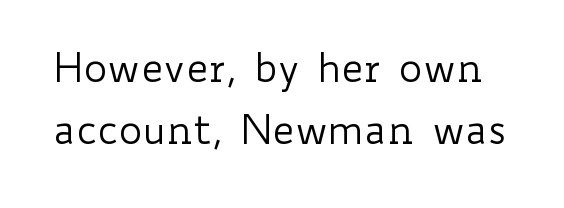
{"italic": "no", "bold": "no", "weight": "regular", "width": "wide", "stroke_contrast": "low", "x_height": "small", "monospaced": "no", "underline": "no", "line_spacing": "normal", "line_spacing_ratio": 1.55, "letter_spacing": "normal", "letter_spacing_em": 0.0, "glyph_px": 40}
